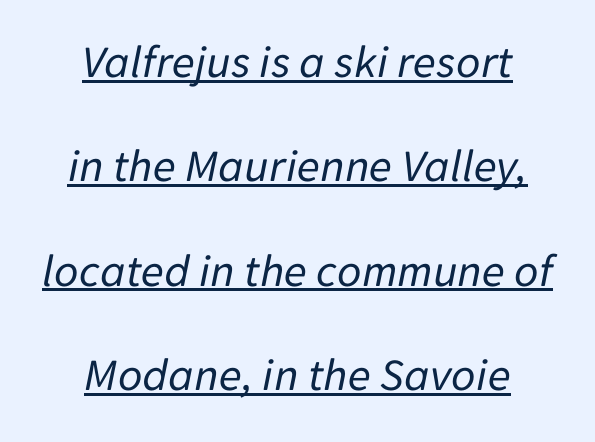
The lettering is marked with a stroke running underneath it. These lines are centered, leaving both edges ragged. The letters advance in unequal steps, a hallmark of proportional type. Quick note: italic. This sample trades compactness for vertical openness between lines. The font sits on the lighter half of the weight spectrum, regular included.
